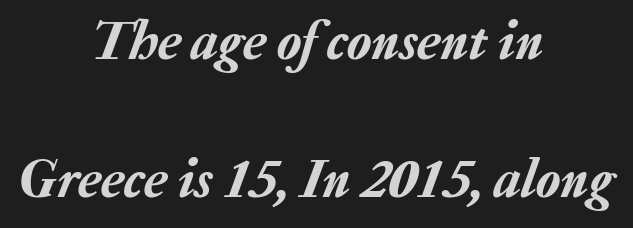
{"italic": "yes", "lean": "right", "slant_degrees": 20, "width": "normal", "stroke_contrast": "low", "x_height": "medium", "monospaced": "no", "underline": "no", "align": "center", "line_spacing": "loose", "line_spacing_ratio": 2.47, "letter_spacing": "normal", "letter_spacing_em": 0.0, "glyph_px": 56}
